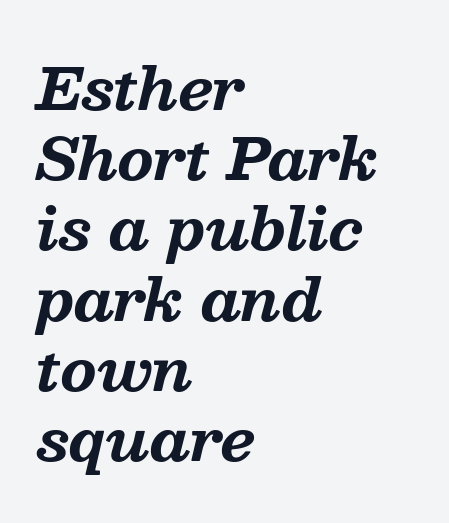
Note: serifs present on the glyphs. The strokes are fattened all the way to bold. Proportional: the letters do not fall into vertical columns. Letters rest on an invisible, unmarked baseline. If you drew a line through each stem, it would be angled.
